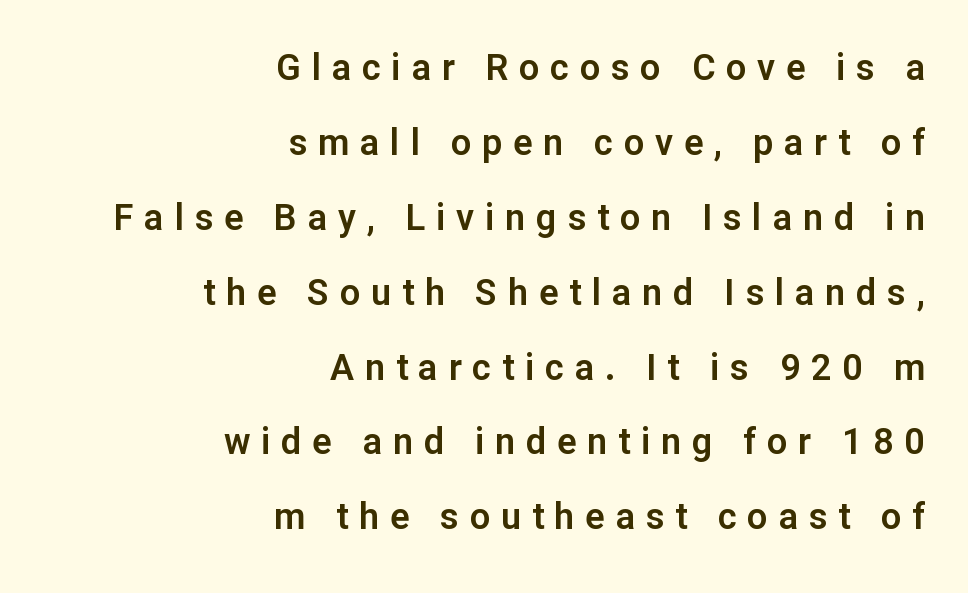
The words here are not underlined. The gaps between neighbouring characters are conspicuously large. Ordinary non-slanted type is in use. Line ends are locked; line starts wander.
